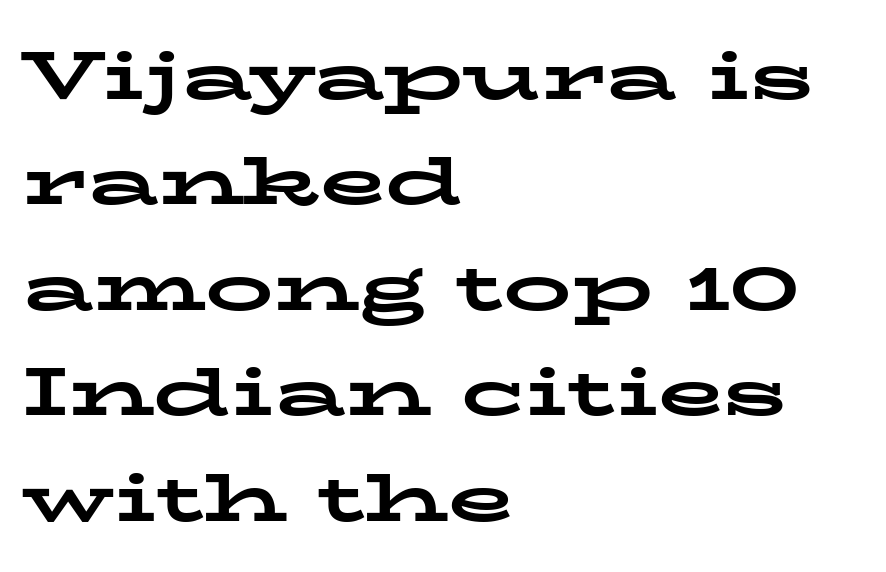
Q: Is the text bold? A: Yes.
Q: Is the text italic (slanted)? A: No, it is upright.
Q: Is the typeface a serif or a sans-serif typeface? A: Serif.
Q: Is the text underlined? A: No.
Q: How is the paragraph aligned? A: Left-aligned.
Q: Is the spacing between letters normal or unusually wide? A: Normal.
Q: Is the spacing between lines tight, normal or loose? A: Normal.
Q: Width (condensed, normal, or wide)? A: Wide.
Q: Stroke contrast? A: Low.
Q: x-height? A: Medium.
Q: Monospaced? A: No.
